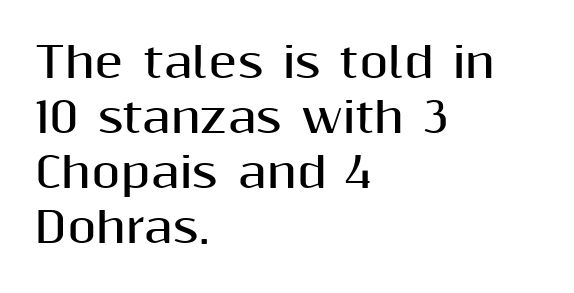
The image shows 42 px bold sans-serif type, upright; set left-aligned, normal line spacing (1.31x), normal letter spacing, not underlined; medium stroke contrast and a medium x-height.
